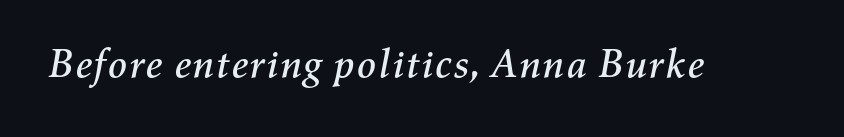
The image shows 40 px text type, italic (leaning right); set normal letter spacing, not underlined; medium stroke contrast and a medium x-height.
